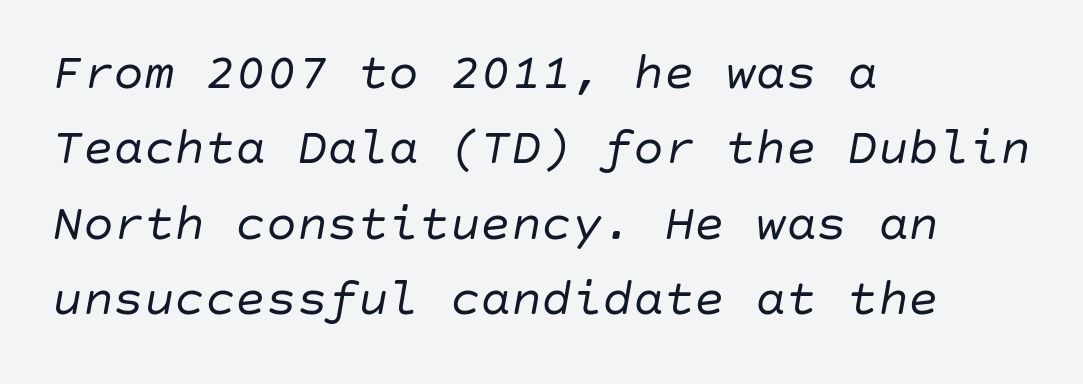
Ink coverage per letter is moderate at most. Tracking here is standard; glyphs follow each other at the usual distance. The compositor pushed each line to the left boundary. The baseline area is clear. There's an unmistakable incline to the writing here. The rows are spaced the way most documents space them.
